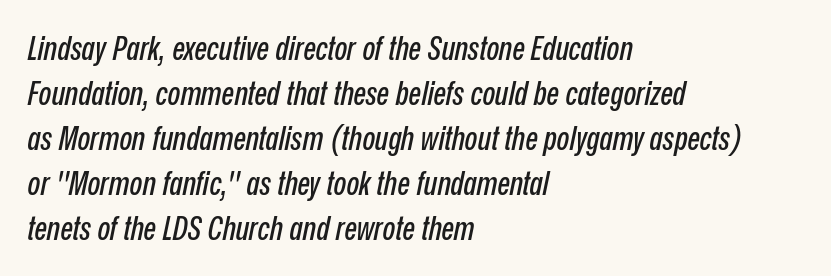
Q: Is the text italic (slanted)? A: Yes, it leans right by about 12 degrees.
Q: Is the text underlined? A: No.
Q: How is the paragraph aligned? A: Left-aligned.
Q: Is the spacing between letters normal or unusually wide? A: Normal.
Q: Is the spacing between lines tight, normal or loose? A: Normal.
Q: Width (condensed, normal, or wide)? A: Condensed.
Q: Stroke contrast? A: Low.
Q: x-height? A: Medium.
Q: Monospaced? A: No.
